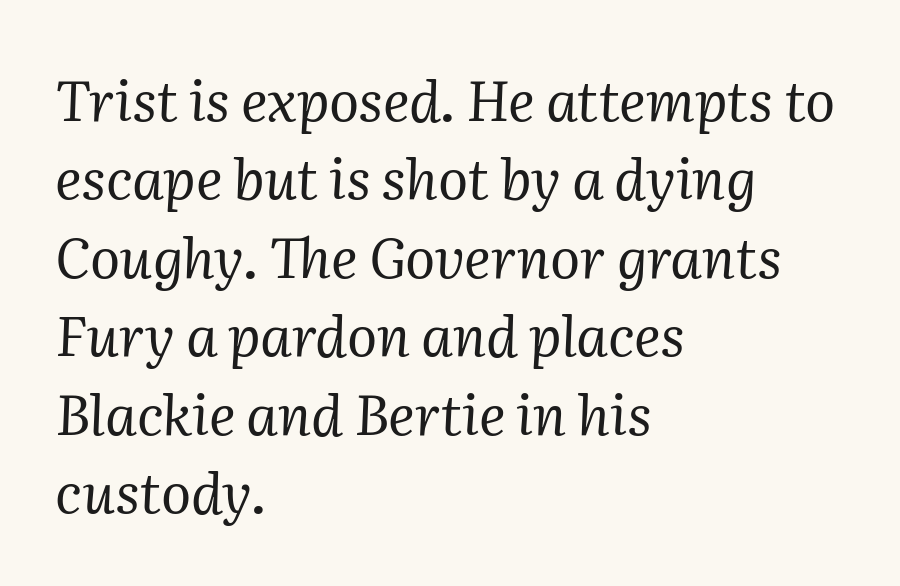
Q: Is the text bold? A: No.
Q: Is the text italic (slanted)? A: Yes, it leans right by about 2 degrees.
Q: Is the typeface a serif or a sans-serif typeface? A: Serif.
Q: Is the text underlined? A: No.
Q: How is the paragraph aligned? A: Left-aligned.
Q: Is the spacing between letters normal or unusually wide? A: Normal.
Q: Is the spacing between lines tight, normal or loose? A: Normal.
Q: Width (condensed, normal, or wide)? A: Normal.
Q: Stroke contrast? A: Medium.
Q: x-height? A: Medium.
Q: Monospaced? A: No.
